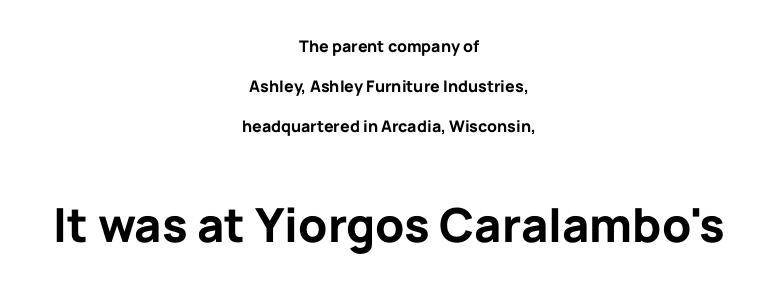
{"serif": "no", "italic": "no", "bold": "yes", "weight": "bold", "width": "normal", "stroke_contrast": "low", "x_height": "medium", "monospaced": "no", "underline": "no", "align": "center", "line_spacing": "loose", "line_spacing_ratio": 2.49, "letter_spacing": "normal", "letter_spacing_em": 0.0, "larger_block": "second", "size_ratio": 2.94, "glyph_px": 47}
